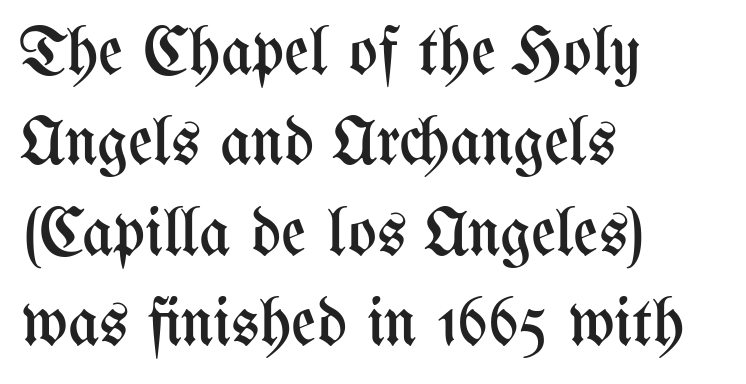
{"italic": "no", "bold": "no", "weight": "regular", "width": "condensed", "stroke_contrast": "medium", "x_height": "medium", "monospaced": "no", "underline": "no", "align": "left", "line_spacing": "normal", "line_spacing_ratio": 1.33, "letter_spacing": "normal", "letter_spacing_em": 0.0, "glyph_px": 68}
